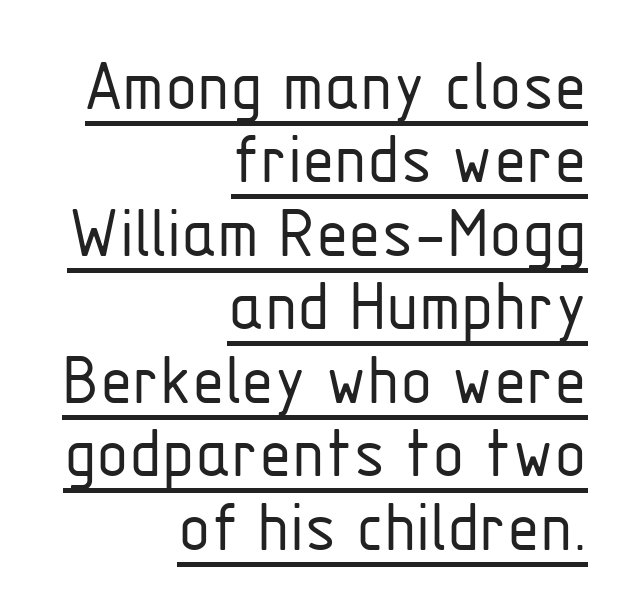
Caption: lettering with a line underneath. The typesetting does not lean heavy: it is not bold. The typesetter chose a ragged-left arrangement here. The text was rendered using a sans face with plain stroke endings. In terms of leading, this rendering errs on the cramped side.
